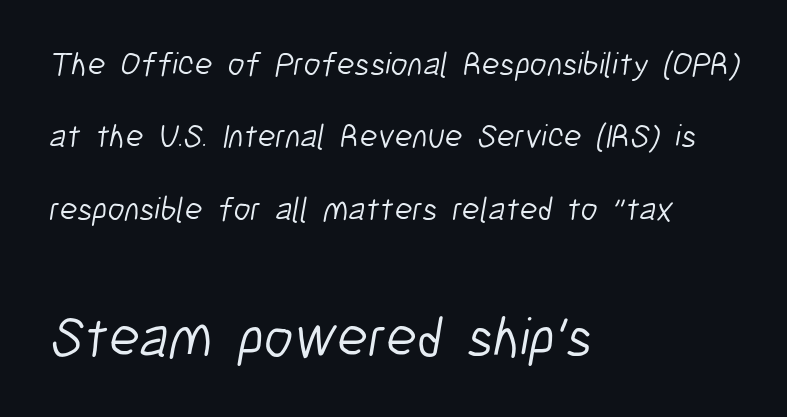
The image shows 57 px light, condensed sans-serif type; set left-aligned, loose line spacing (2.19x), normal letter spacing, not underlined; the second (bottom) block is 1.73x larger; low stroke contrast and a medium x-height.
